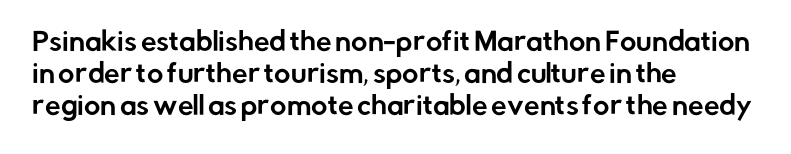
Summary of vertical rhythm: regular, with standard interline spacing. The string is rendered with underlining switched off. This rendering uses left alignment, leaving the right contour irregular. The lettering stays uniformly vertical, giving the passage a roman look. The horizontal fit of the characters is conventional and even.
